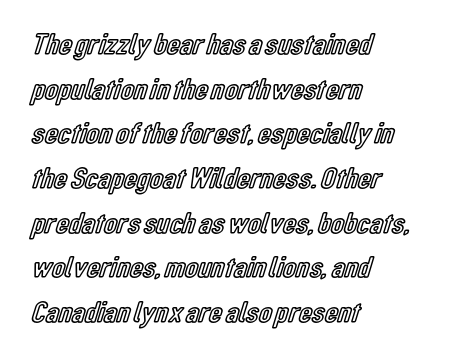
Caption: standard tracking, unaltered. This sample has the flowing, uneven cadence of proportional lettering. Baseline-to-baseline distance is the conventional proportion of letter height. Clear beneath every line of the passage. Line beginnings align vertically; line endings do not.
